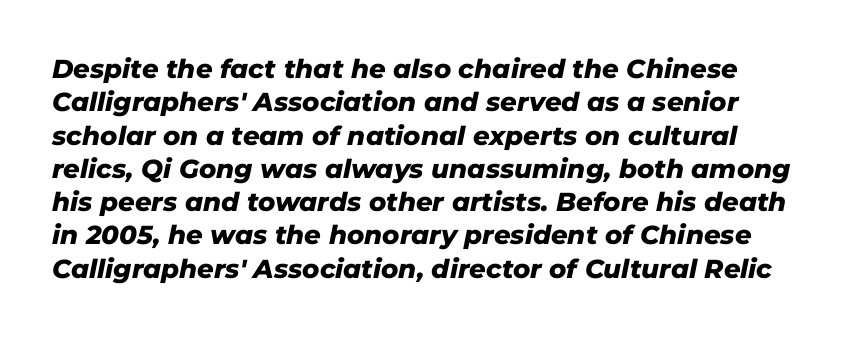
The image shows 26 px bold type, italic (leaning right); set normal line spacing (1.28x), normal letter spacing, not underlined.
